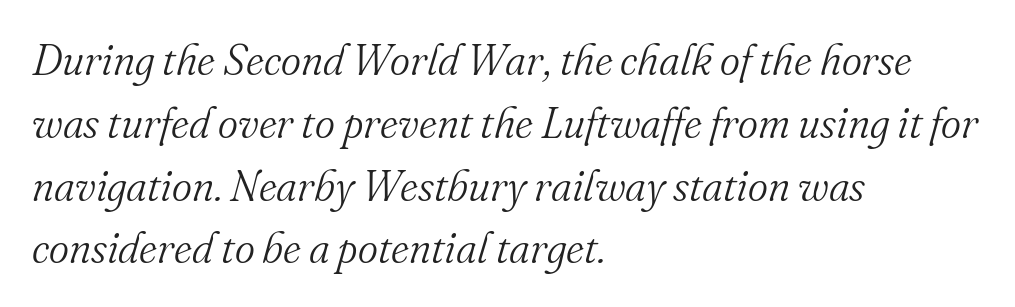
Is this a fixed-width face? No — the glyphs have proportional, varying widths. A typesetter would call this leading conventional body-copy spacing. Would a proofreader flag this as italicized? Yes. Type without underlining. No chunkiness to these letters — they're not bold. What kind of face is this? One with serifs.
